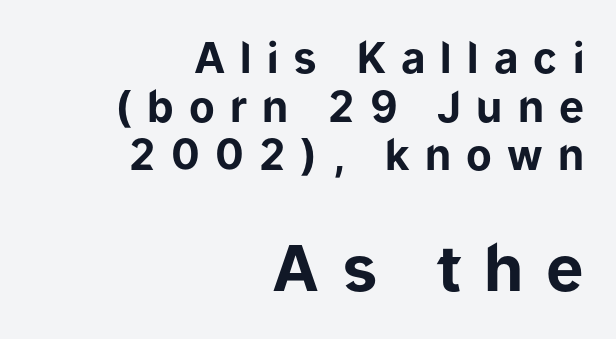
The image shows 63 px bold sans-serif type, upright; set right-aligned, line spacing 1.16x, unusually wide letter spacing (+0.36 em), not underlined; the second (bottom) block is 1.5x larger; low stroke contrast and a medium x-height.
